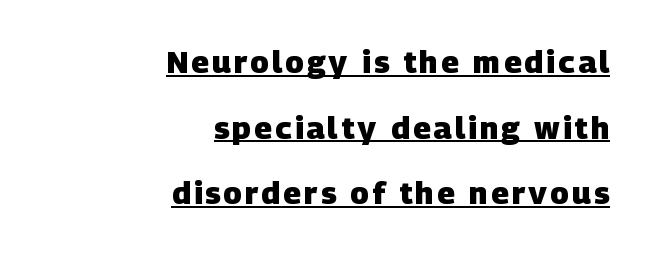
{"serif": "no", "bold": "yes", "weight": "heavy", "width": "normal", "stroke_contrast": "low", "x_height": "large", "monospaced": "no", "underline": "yes", "align": "right", "line_spacing": "loose", "line_spacing_ratio": 2.12, "glyph_px": 31}
